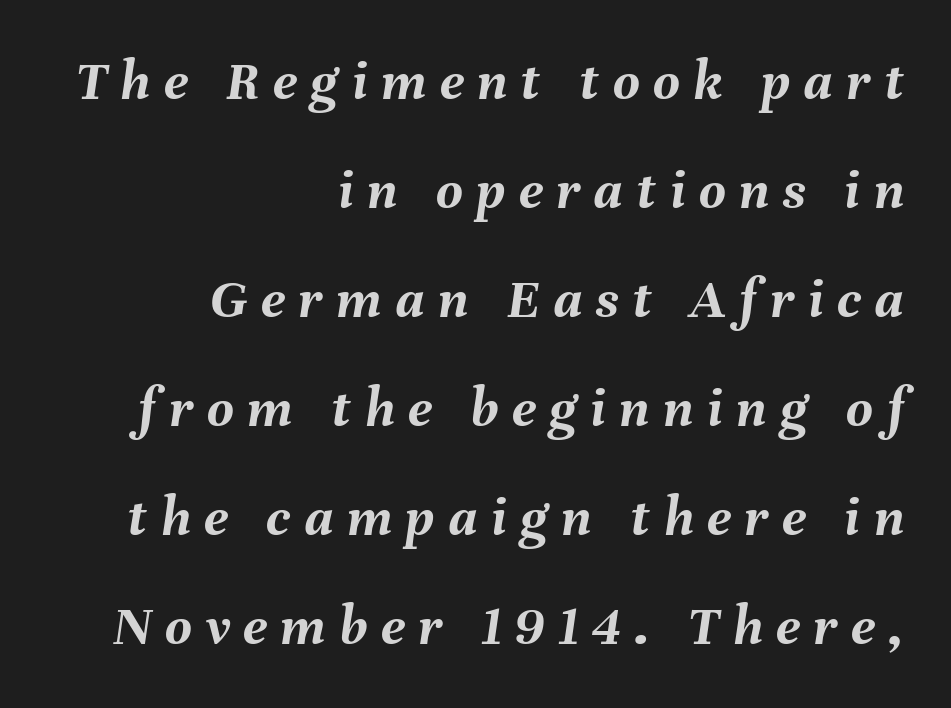
{"italic": "yes", "lean": "right", "slant_degrees": 8, "bold": "yes", "weight": "semibold", "width": "normal", "stroke_contrast": "medium", "x_height": "medium", "monospaced": "no", "underline": "no", "align": "right", "line_spacing_ratio": 1.88, "letter_spacing": "wide", "letter_spacing_em": 0.23, "glyph_px": 58}
